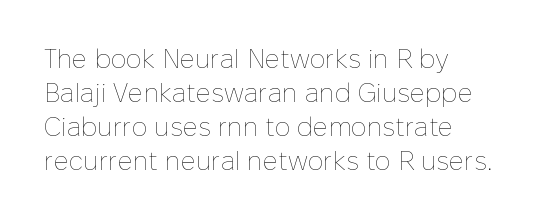
{"italic": "no", "bold": "no", "underline": "no", "align": "left", "line_spacing": "normal", "line_spacing_ratio": 1.31, "letter_spacing": "normal", "letter_spacing_em": 0.0, "glyph_px": 26}
